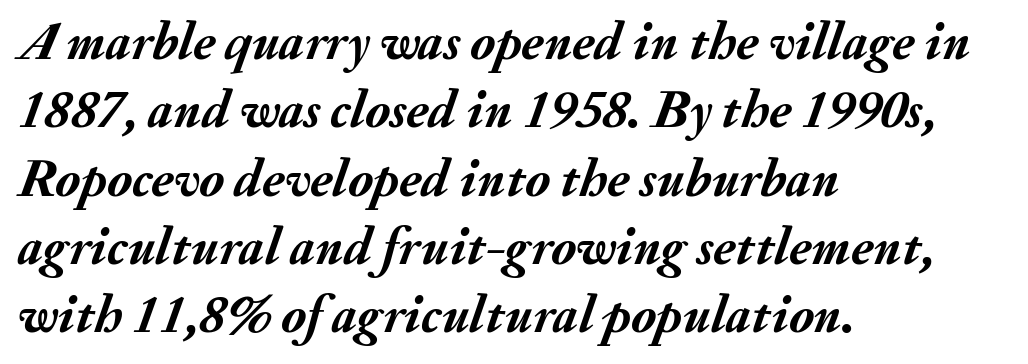
The ragged edge is on the right, which tells us the setting is flush left. The rows are spaced the way most documents space them. Type without underlining. A typesetter would call this proportional, since set widths differ per character. Set as a true bold cut, around the 700 mark.
